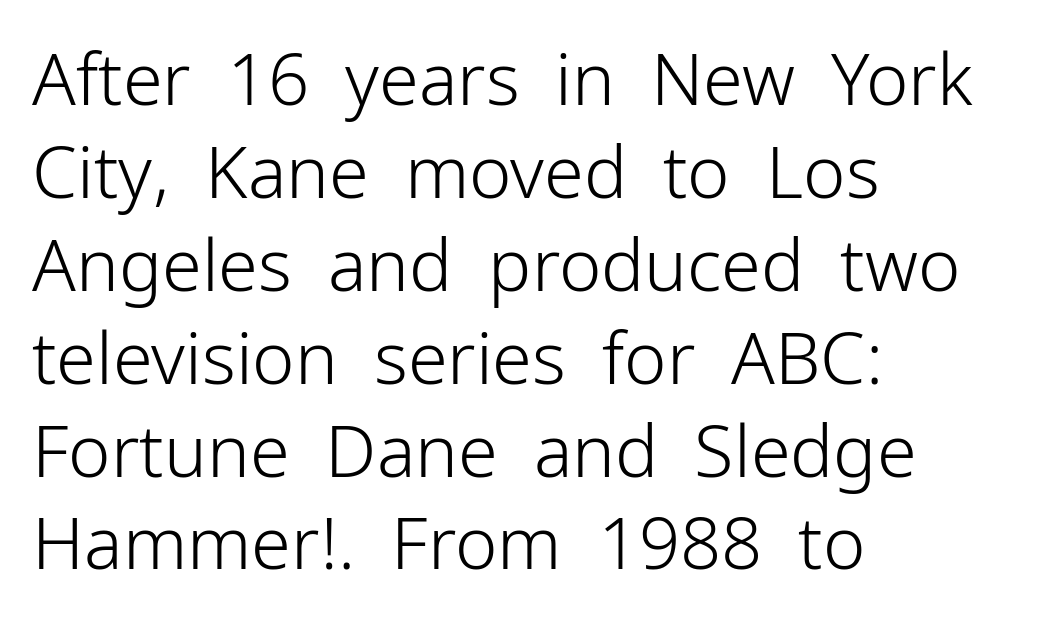
{"serif": "no", "italic": "no", "bold": "no", "weight": "light", "width": "normal", "stroke_contrast": "low", "x_height": "medium", "monospaced": "no", "underline": "no", "align": "left", "line_spacing": "normal", "line_spacing_ratio": 1.29, "letter_spacing": "normal", "letter_spacing_em": 0.0, "glyph_px": 72}
